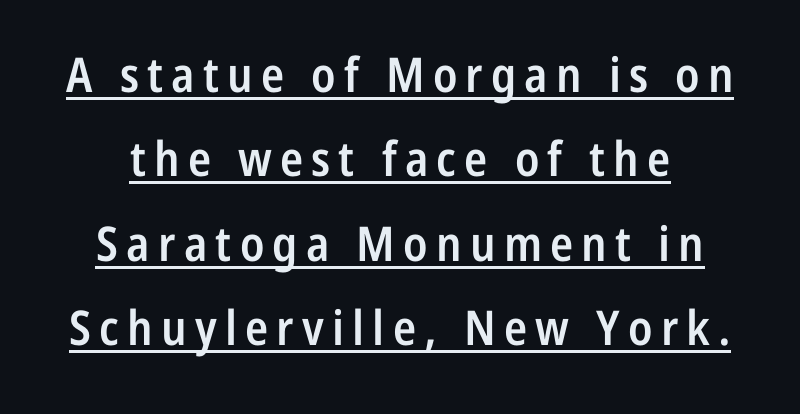
{"serif": "no", "italic": "no", "bold": "semi", "weight": "semibold", "width": "condensed", "stroke_contrast": "low", "x_height": "medium", "monospaced": "no", "underline": "yes", "line_spacing_ratio": 1.76, "glyph_px": 48}
